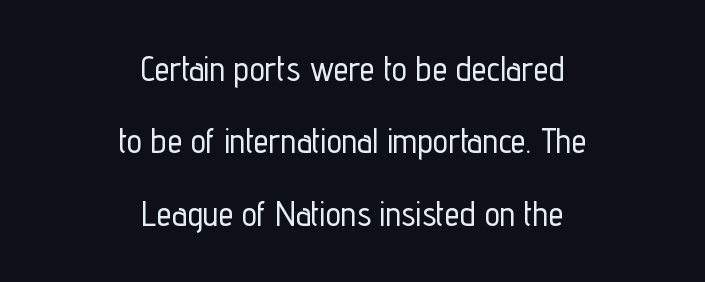
The image shows 34 px condensed sans-serif type, upright; set centered, loose line spacing (2.13x), normal letter spacing, not underlined; low stroke contrast and a medium x-height.
